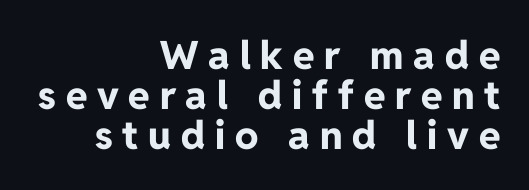
If you drew a line through each stem, it would be perfectly vertical. On the weight axis this lands at bold, roughly 700. This rendering uses right alignment, leaving the left contour irregular. The rendering shows plain stroke endings on the letterforms — a sans-serif design.
